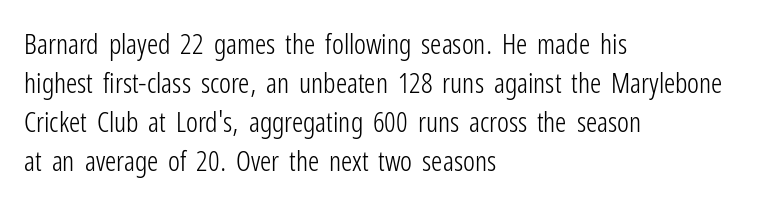
{"serif": "no", "italic": "no", "bold": "no", "weight": "light", "width": "condensed", "stroke_contrast": "low", "x_height": "medium", "monospaced": "no", "underline": "no", "align": "left", "line_spacing": "normal", "line_spacing_ratio": 1.39, "letter_spacing": "normal", "letter_spacing_em": 0.0, "glyph_px": 28}
